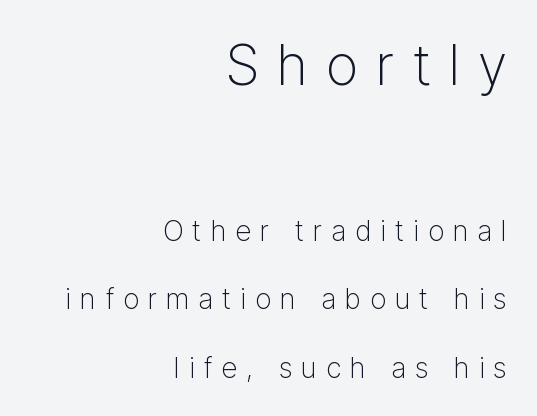
{"serif": "no", "italic": "no", "bold": "no", "weight": "light", "width": "normal", "stroke_contrast": "low", "x_height": "medium", "monospaced": "no", "underline": "no", "align": "right", "line_spacing": "loose", "line_spacing_ratio": 2.46, "letter_spacing": "wide", "letter_spacing_em": 0.32, "larger_block": "first", "size_ratio": 2.0, "glyph_px": 56}
